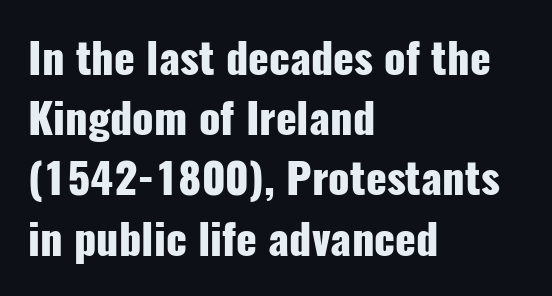
The image shows 43 px heavy, condensed sans-serif type, upright; set left-aligned, normal line spacing (1.4x), normal letter spacing, not underlined; low stroke contrast and a medium x-height.
